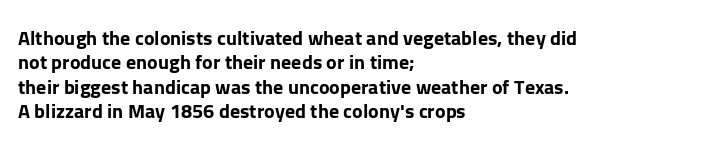
Q: Is the text bold? A: Yes.
Q: Is the text italic (slanted)? A: No, it is upright.
Q: Is the text underlined? A: No.
Q: How is the paragraph aligned? A: Left-aligned.
Q: Is the spacing between letters normal or unusually wide? A: Normal.
